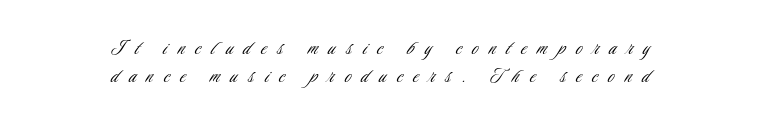
Q: Is the text bold? A: No.
Q: Is the text italic (slanted)? A: Yes.
Q: Is the text underlined? A: No.
Q: How is the paragraph aligned? A: Centered.
Q: Is the spacing between letters normal or unusually wide? A: Unusually wide.
